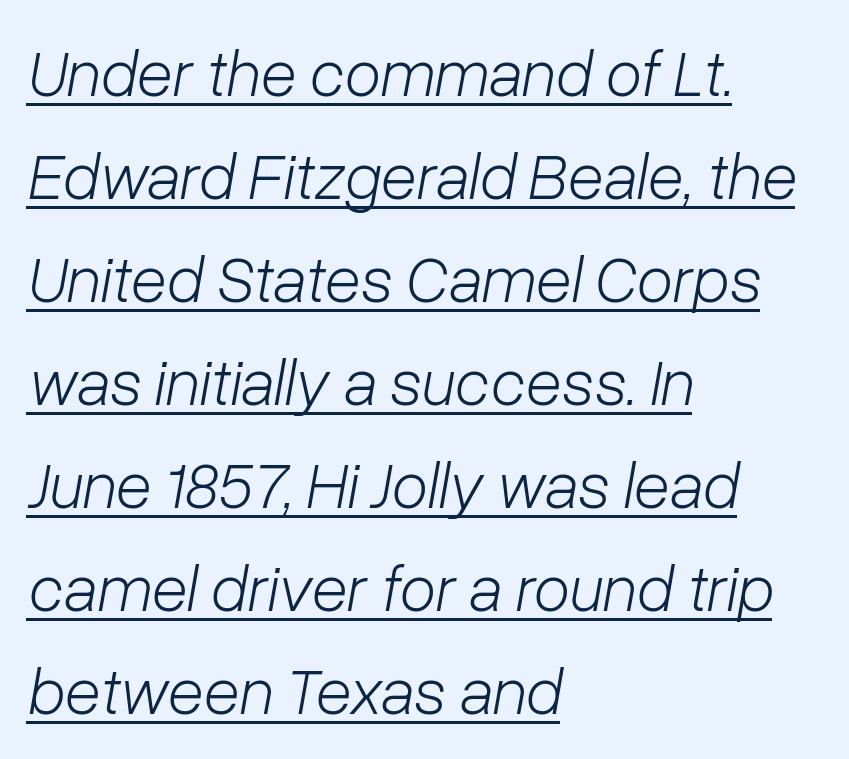
Caption: standard tracking, unaltered. Which margin do the lines hug? The left one — the right edge is uneven. Does the lettering tilt? It does — this is italic. Stems here are at most as thick as an everyday book face. What's the leading like? Ordinary, nothing unusual. The rendering uses natural spacing where letterforms have individual widths.
